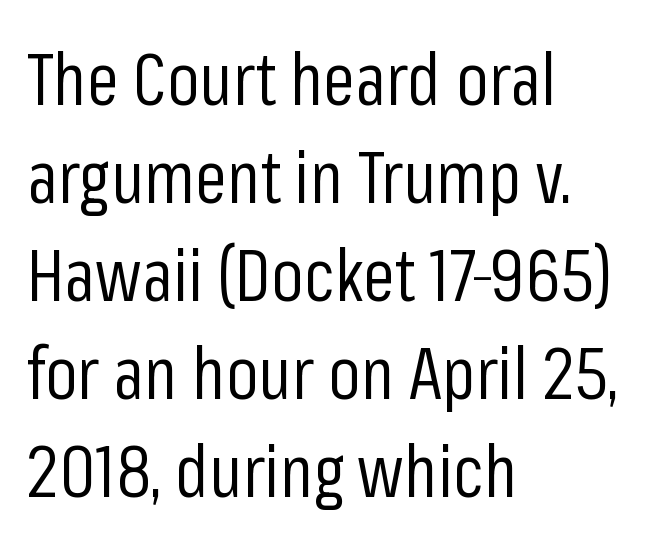
Q: Is the text bold? A: No.
Q: Is the text italic (slanted)? A: No, it is upright.
Q: Is the typeface a serif or a sans-serif typeface? A: Sans-serif.
Q: Is the text underlined? A: No.
Q: How is the paragraph aligned? A: Left-aligned.
Q: Is the spacing between letters normal or unusually wide? A: Normal.
Q: Is the spacing between lines tight, normal or loose? A: Normal.
Q: Width (condensed, normal, or wide)? A: Condensed.
Q: Stroke contrast? A: Low.
Q: x-height? A: Medium.
Q: Monospaced? A: No.
